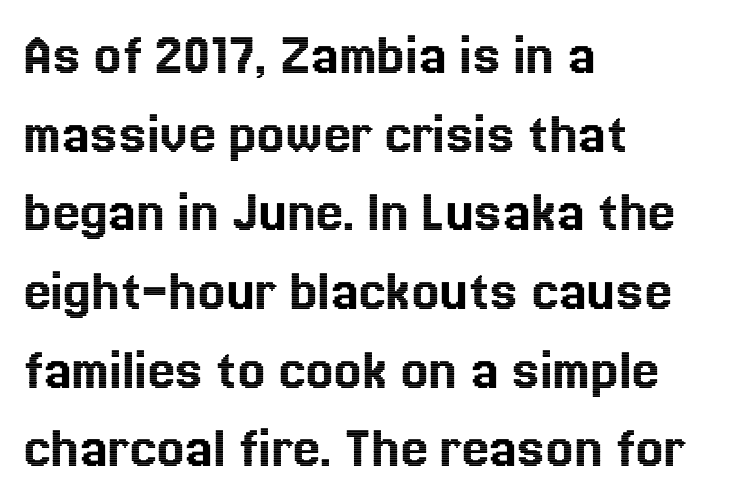
Q: Is the text italic (slanted)? A: No, it is upright.
Q: Is the text underlined? A: No.
Q: How is the paragraph aligned? A: Left-aligned.
Q: Is the spacing between letters normal or unusually wide? A: Normal.
Q: Is the spacing between lines tight, normal or loose? A: Normal.
Q: Width (condensed, normal, or wide)? A: Normal.
Q: x-height? A: Medium.
Q: Monospaced? A: No.
